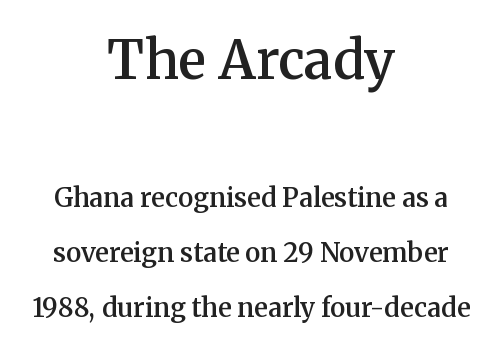
{"serif": "yes", "italic": "no", "bold": "semi", "weight": "semibold", "width": "normal", "stroke_contrast": "medium", "x_height": "medium", "monospaced": "no", "underline": "no", "align": "center", "line_spacing": "loose", "line_spacing_ratio": 2.12, "letter_spacing": "normal", "letter_spacing_em": 0.0, "larger_block": "first", "size_ratio": 2.04, "glyph_px": 53}
